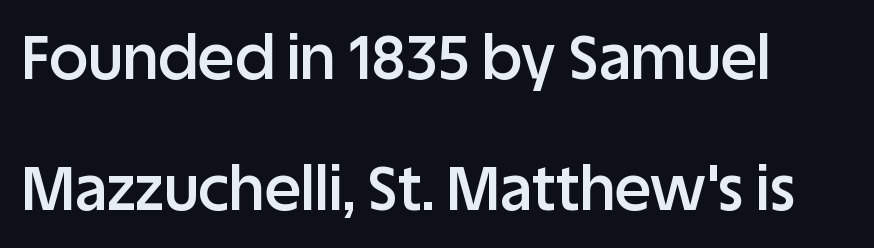
The image shows 61 px semibold sans-serif type, upright; set loose line spacing (2.15x), normal letter spacing, not underlined; low stroke contrast and a large x-height.
